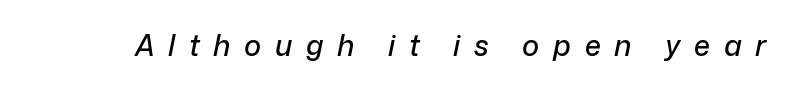
Q: Is the text italic (slanted)? A: Yes, it leans right by about 12 degrees.
Q: Is the text underlined? A: No.
Q: Is the spacing between letters normal or unusually wide? A: Unusually wide.
Q: Width (condensed, normal, or wide)? A: Normal.
Q: Stroke contrast? A: Low.
Q: x-height? A: Medium.
Q: Monospaced? A: No.
